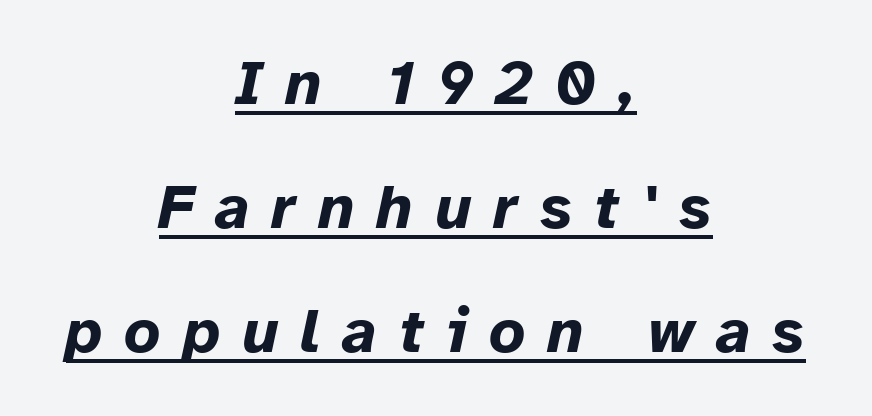
Q: Is the text bold? A: Yes.
Q: Is the text italic (slanted)? A: Yes, it leans right by about 12 degrees.
Q: Is the text underlined? A: Yes.
Q: How is the paragraph aligned? A: Centered.
Q: Is the spacing between letters normal or unusually wide? A: Unusually wide.
Q: Is the spacing between lines tight, normal or loose? A: Loose.
Q: Width (condensed, normal, or wide)? A: Normal.
Q: Stroke contrast? A: Low.
Q: x-height? A: Medium.
Q: Monospaced? A: No.
